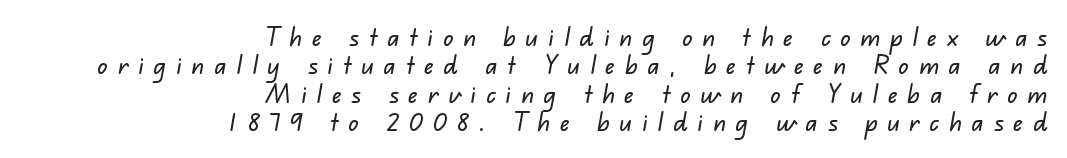
Vertically, the passage feels compressed, each row crowding the next. Notice how the passage keeps a crisp vertical edge on the right only. How are the letters spaced? Widely, with obvious added tracking. Letters rest on an invisible, unmarked baseline.
